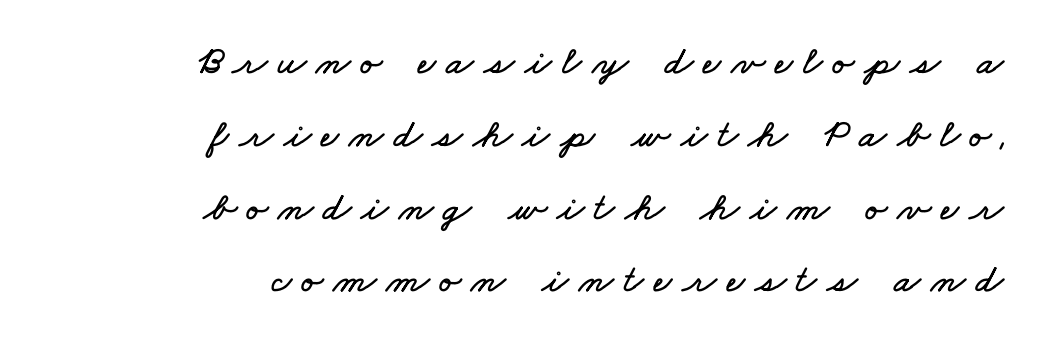
Q: Is the text underlined? A: No.
Q: How is the paragraph aligned? A: Right-aligned.
Q: Is the spacing between letters normal or unusually wide? A: Unusually wide.
Q: Width (condensed, normal, or wide)? A: Wide.
Q: Stroke contrast? A: Low.
Q: x-height? A: Small.
Q: Monospaced? A: No.
